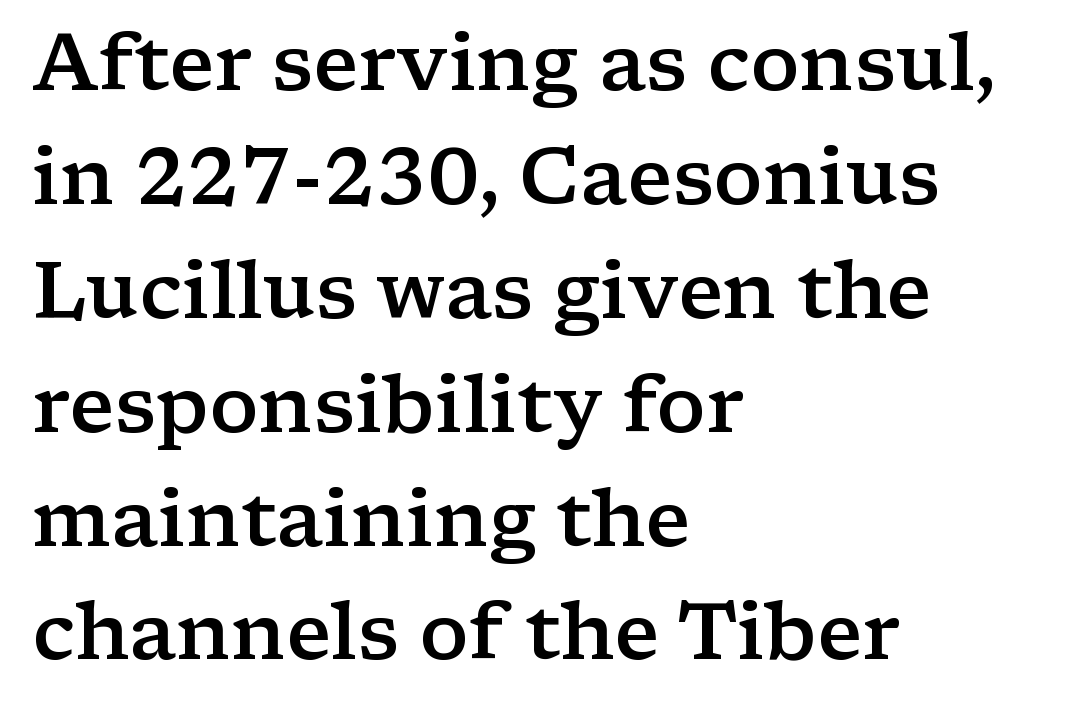
The specimen omits any rule beneath the text block's lines. Regular leading. Alignment: flush left. A typesetter would label this face a serif. Students, note that the glyphs here touch the page at normal intervals.
